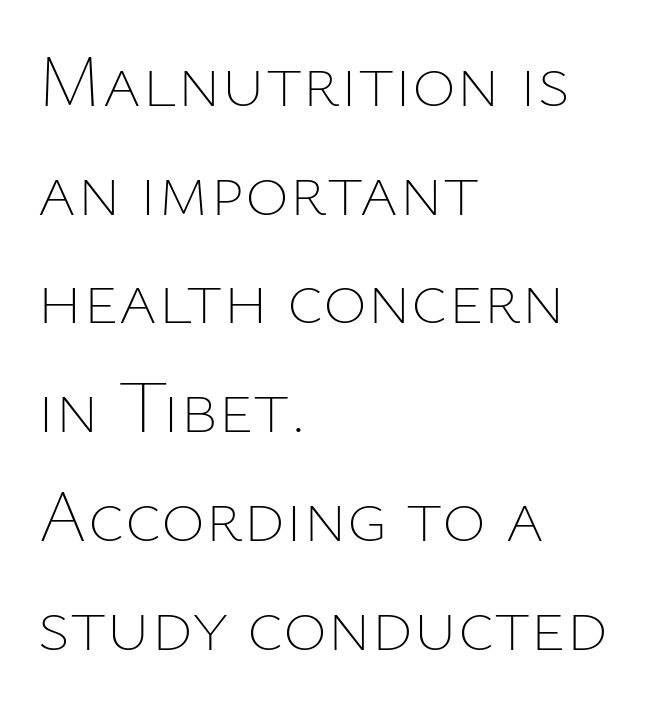
The image shows 75 px thin type, upright; set left-aligned, normal line spacing (1.45x), normal letter spacing, not underlined; low stroke contrast and a medium x-height.
